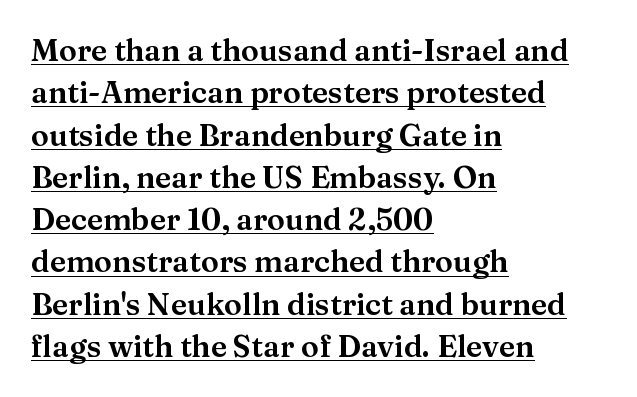
The image shows 30 px serif type, upright; set left-aligned, normal line spacing (1.41x), normal letter spacing, underlined; medium stroke contrast and a medium x-height.
